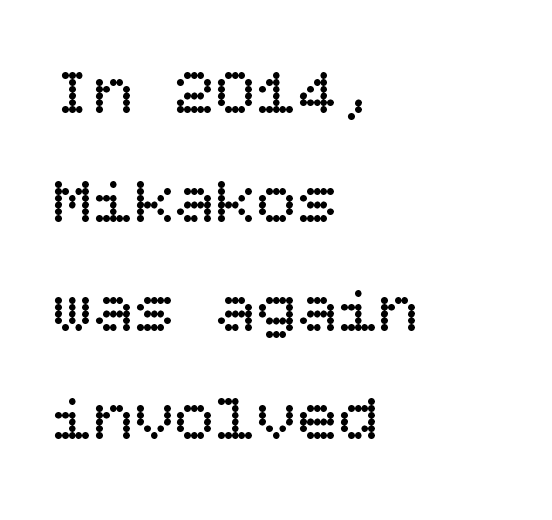
Normally led — the rows are evenly, conventionally spaced. Characters follow at the spacing the type designer built in. Every character sits straight up, as roman type does. The letterforms sit at book weight or below. Typeset ragged right — the left edge is the straight one.
